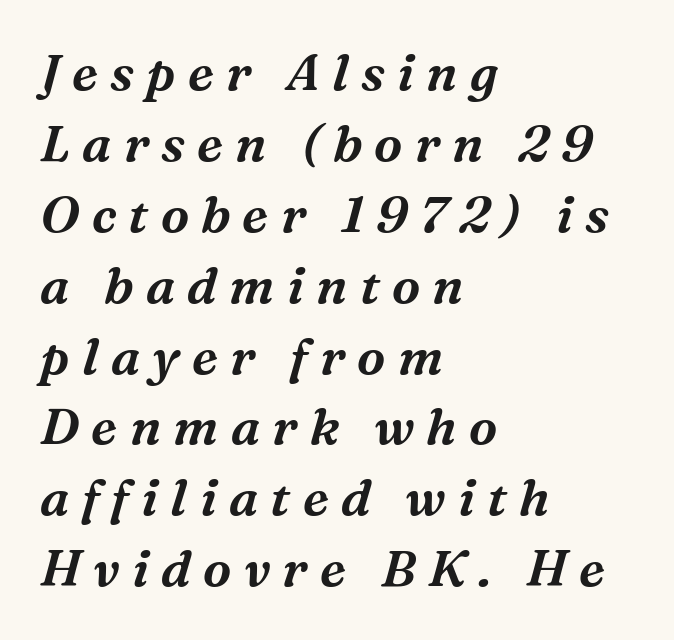
{"serif": "yes", "italic": "yes", "lean": "right", "slant_degrees": 16, "width": "normal", "stroke_contrast": "medium", "x_height": "medium", "monospaced": "no", "underline": "no", "align": "left", "line_spacing": "normal", "line_spacing_ratio": 1.39, "letter_spacing": "wide", "letter_spacing_em": 0.24, "glyph_px": 51}
